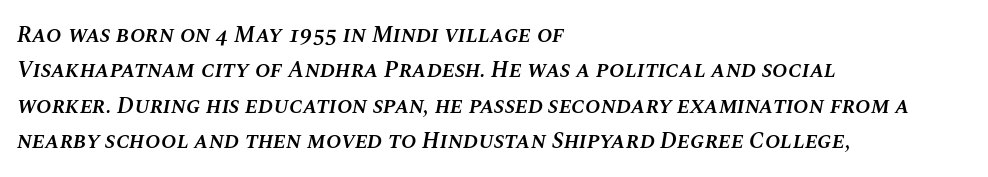
{"italic": "yes", "lean": "right", "slant_degrees": 10, "bold": "semi", "underline": "no", "align": "left", "line_spacing": "normal", "line_spacing_ratio": 1.54, "letter_spacing": "normal", "letter_spacing_em": 0.0, "glyph_px": 23}
